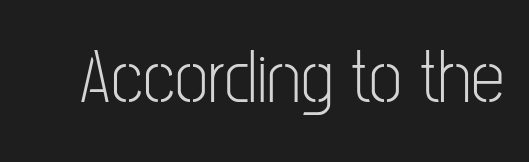
Q: Is the text bold? A: No.
Q: Is the text italic (slanted)? A: No, it is upright.
Q: Is the typeface a serif or a sans-serif typeface? A: Sans-serif.
Q: Is the text underlined? A: No.
Q: Is the spacing between letters normal or unusually wide? A: Normal.
Q: Width (condensed, normal, or wide)? A: Condensed.
Q: Stroke contrast? A: Low.
Q: x-height? A: Medium.
Q: Monospaced? A: No.
